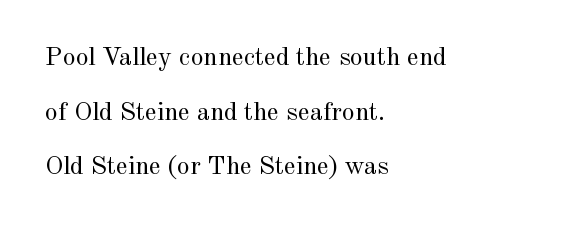
Characters remain perfectly vertical along every line. The passage is arranged the way most books set body copy — flush left. The rendering keeps characters at their native spacing. A light-to-regular cut is what we see here.
